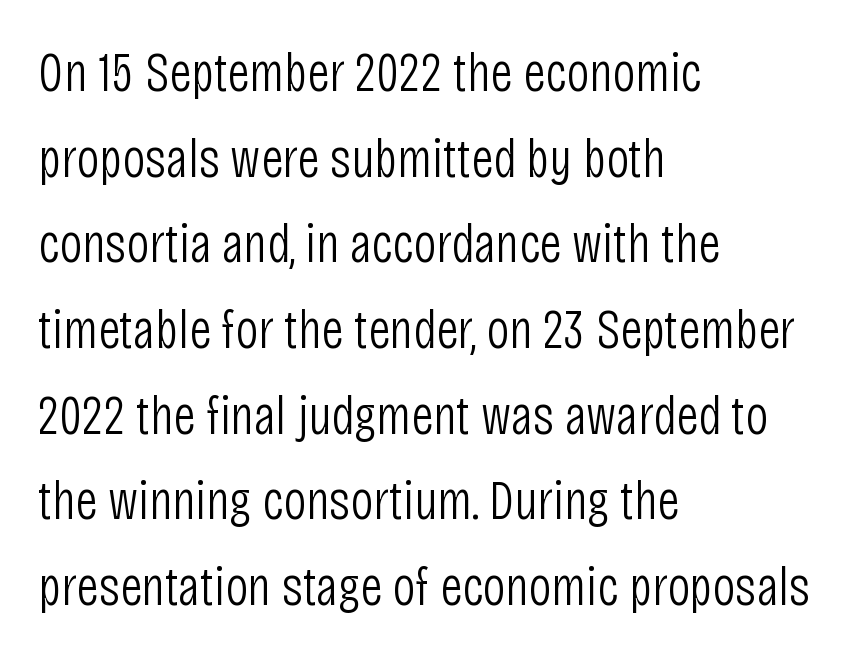
Q: Is the text bold? A: No.
Q: Is the text italic (slanted)? A: No, it is upright.
Q: Is the typeface a serif or a sans-serif typeface? A: Sans-serif.
Q: Is the text underlined? A: No.
Q: How is the paragraph aligned? A: Left-aligned.
Q: Is the spacing between letters normal or unusually wide? A: Normal.
Q: Is the spacing between lines tight, normal or loose? A: Normal.
Q: Width (condensed, normal, or wide)? A: Condensed.
Q: Stroke contrast? A: Low.
Q: x-height? A: Large.
Q: Monospaced? A: No.
